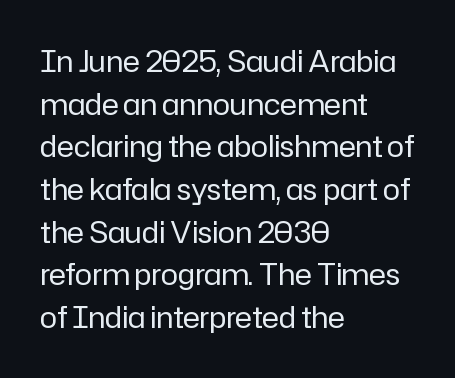
{"serif": "no", "italic": "no", "bold": "no", "weight": "regular", "width": "normal", "stroke_contrast": "low", "x_height": "medium", "monospaced": "no", "underline": "no", "align": "left", "line_spacing": "normal", "line_spacing_ratio": 1.47, "letter_spacing": "normal", "letter_spacing_em": 0.0, "glyph_px": 29}
